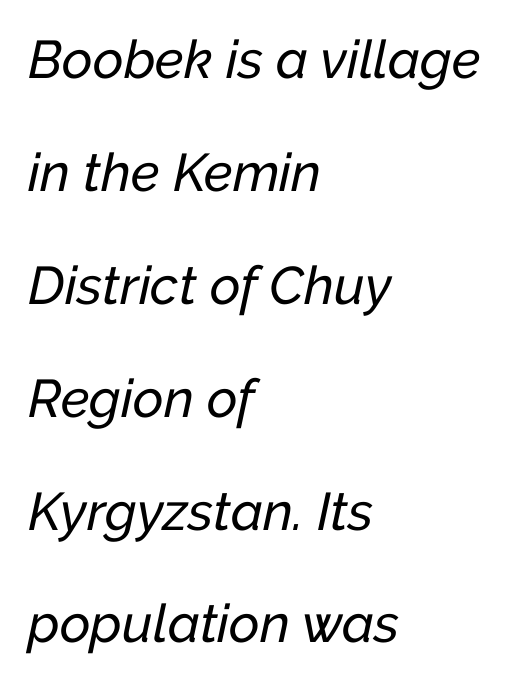
The image shows 53 px text type, italic (leaning right); set left-aligned, loose line spacing (2.13x), normal letter spacing, not underlined; low stroke contrast and a medium x-height.
